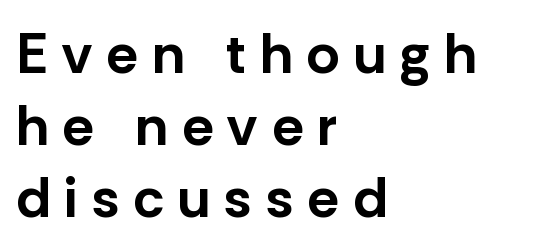
Q: Is the text bold? A: Yes.
Q: Is the text italic (slanted)? A: No, it is upright.
Q: Is the typeface a serif or a sans-serif typeface? A: Sans-serif.
Q: Is the text underlined? A: No.
Q: How is the paragraph aligned? A: Left-aligned.
Q: Is the spacing between letters normal or unusually wide? A: Unusually wide.
Q: Is the spacing between lines tight, normal or loose? A: Normal.
Q: Width (condensed, normal, or wide)? A: Normal.
Q: Stroke contrast? A: Low.
Q: x-height? A: Medium.
Q: Monospaced? A: No.
